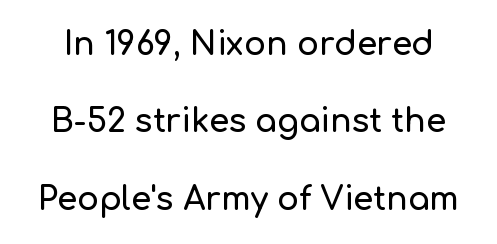
The image shows 32 px sans-serif type, upright; set loose line spacing (2.42x), normal letter spacing, not underlined; low stroke contrast and a medium x-height.
